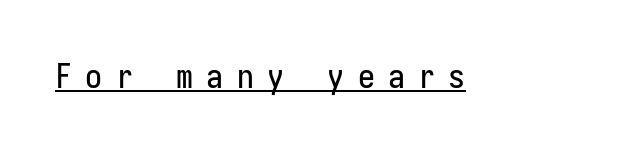
{"serif": "no", "italic": "no", "width": "condensed", "stroke_contrast": "low", "x_height": "medium", "underline": "yes", "letter_spacing": "wide", "letter_spacing_em": 0.39, "glyph_px": 34}
